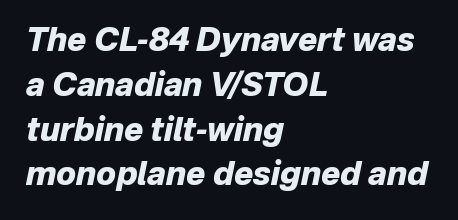
{"italic": "yes", "lean": "right", "slant_degrees": 12, "bold": "yes", "weight": "heavy", "width": "normal", "stroke_contrast": "low", "x_height": "medium", "monospaced": "no", "underline": "no", "align": "left", "line_spacing": "normal", "line_spacing_ratio": 1.4, "letter_spacing": "normal", "letter_spacing_em": 0.0, "glyph_px": 32}
